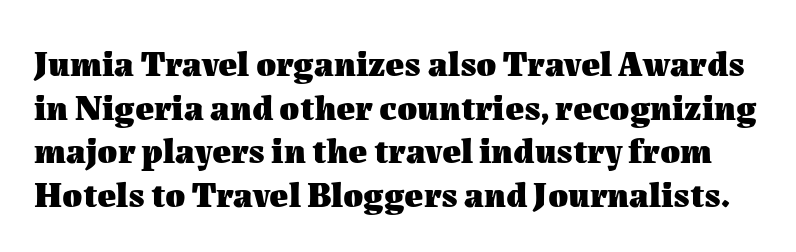
{"italic": "no", "bold": "yes", "weight": "heavy", "width": "normal", "stroke_contrast": "medium", "x_height": "medium", "monospaced": "no", "underline": "no", "line_spacing_ratio": 1.21, "letter_spacing": "normal", "letter_spacing_em": 0.0, "glyph_px": 36}
